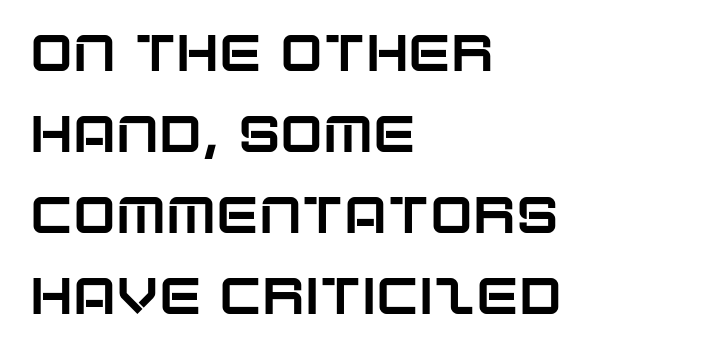
The image shows 51 px sans-serif type, upright; set left-aligned, normal line spacing (1.59x), normal letter spacing, not underlined; low stroke contrast and a large x-height.
